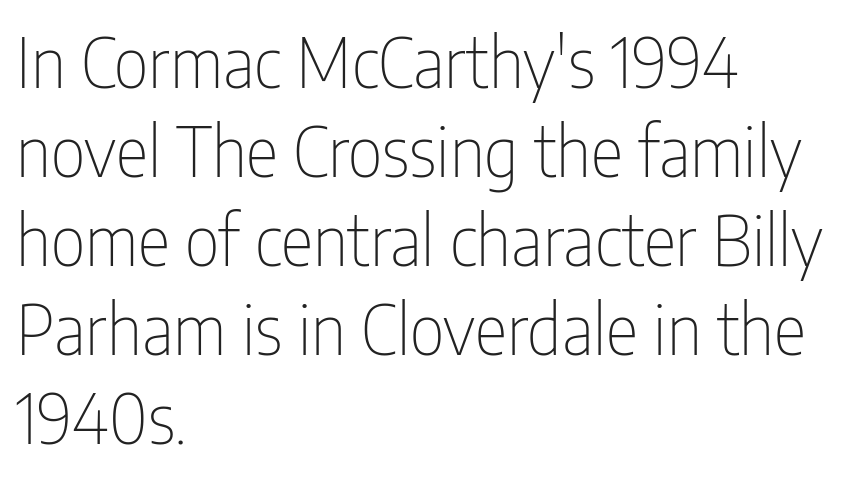
{"serif": "no", "italic": "no", "bold": "no", "weight": "thin", "width": "condensed", "stroke_contrast": "low", "x_height": "medium", "monospaced": "no", "underline": "no", "align": "left", "line_spacing": "normal", "line_spacing_ratio": 1.29, "letter_spacing": "normal", "letter_spacing_em": 0.0, "glyph_px": 69}
